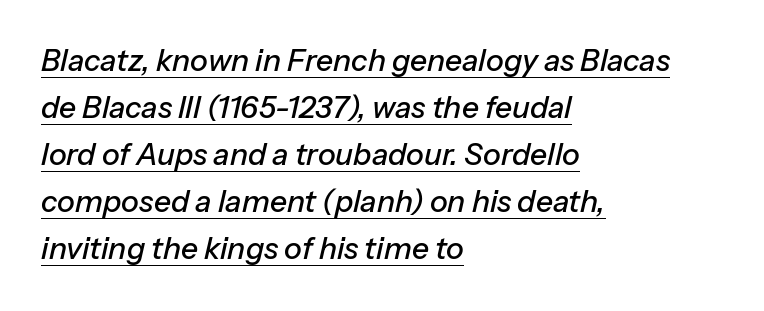
Q: Is the text italic (slanted)? A: Yes, it leans right by about 13 degrees.
Q: Is the text underlined? A: Yes.
Q: How is the paragraph aligned? A: Left-aligned.
Q: Is the spacing between letters normal or unusually wide? A: Normal.
Q: Is the spacing between lines tight, normal or loose? A: Normal.
Q: Width (condensed, normal, or wide)? A: Normal.
Q: Stroke contrast? A: Low.
Q: x-height? A: Medium.
Q: Monospaced? A: No.
